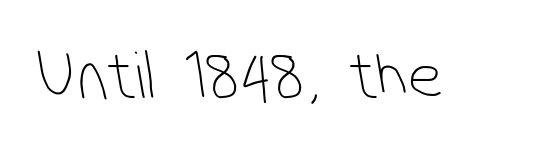
The weight would be labelled regular, book, light, or lighter still. The type family on display is of the sans-serif kind. The horizontal fit of the characters is conventional and even. The strip under each line holds only bare page.
